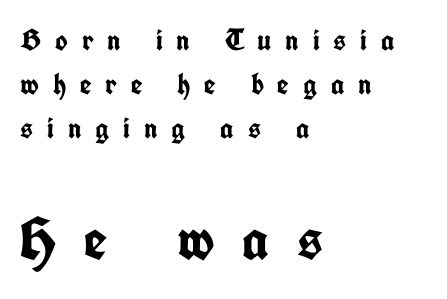
The letters advance in unequal steps, a hallmark of proportional type. This rendering widens character spacing well past its baseline value. Every letter is thick-stroked: bold, no question. Between these two stacked blocks, the lower one wins on size. Only glyphs here, with clear space below each row.
